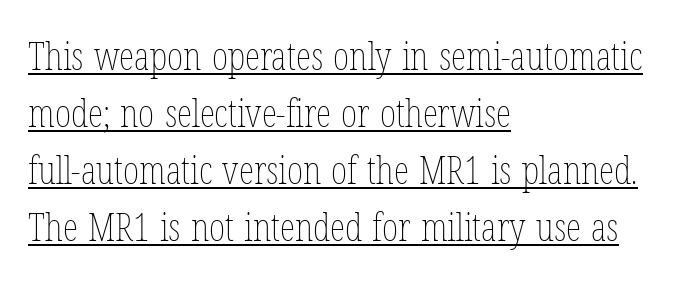
The image shows 39 px thin, condensed type, upright; set left-aligned, normal line spacing (1.46x), normal letter spacing, underlined; low stroke contrast and a medium x-height.
